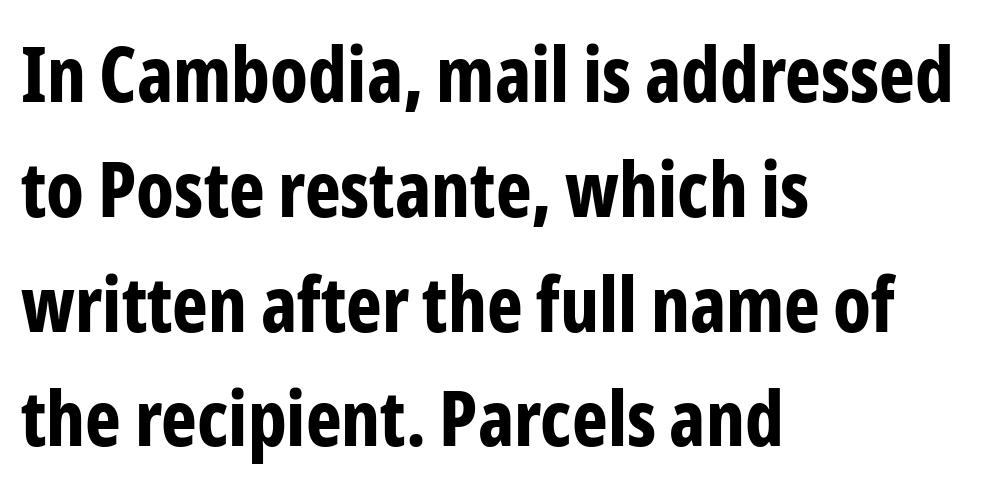
You can tell from the bare stems that sans-serif type was used. Unmarked baselines from the first word to the last. Proportional: the letters do not fall into vertical columns. This sample keeps an unexceptional amount of space between lines. It's the straight-up-and-down kind of type.
